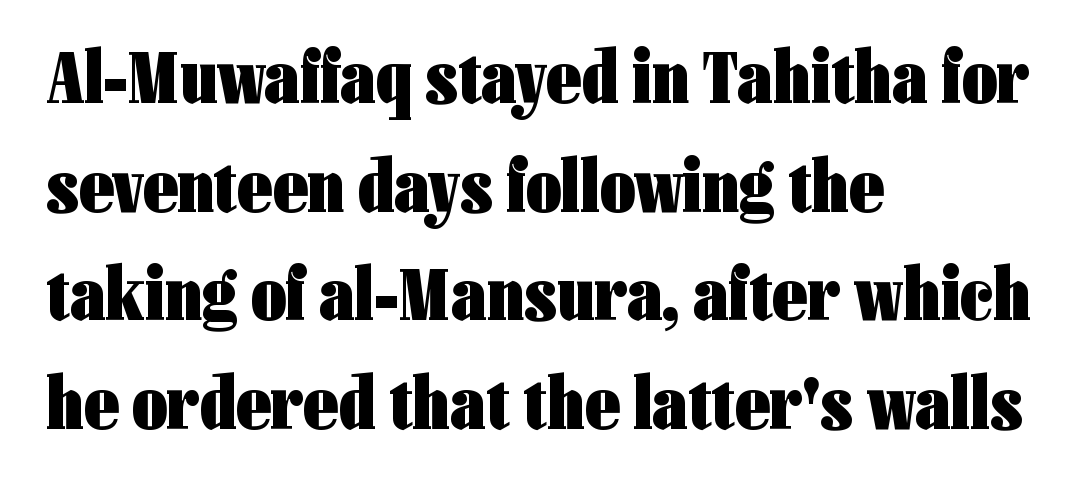
The image shows 76 px heavy, condensed sans-serif type, upright; set left-aligned, normal line spacing (1.43x), normal letter spacing, not underlined; low stroke contrast and a medium x-height.
